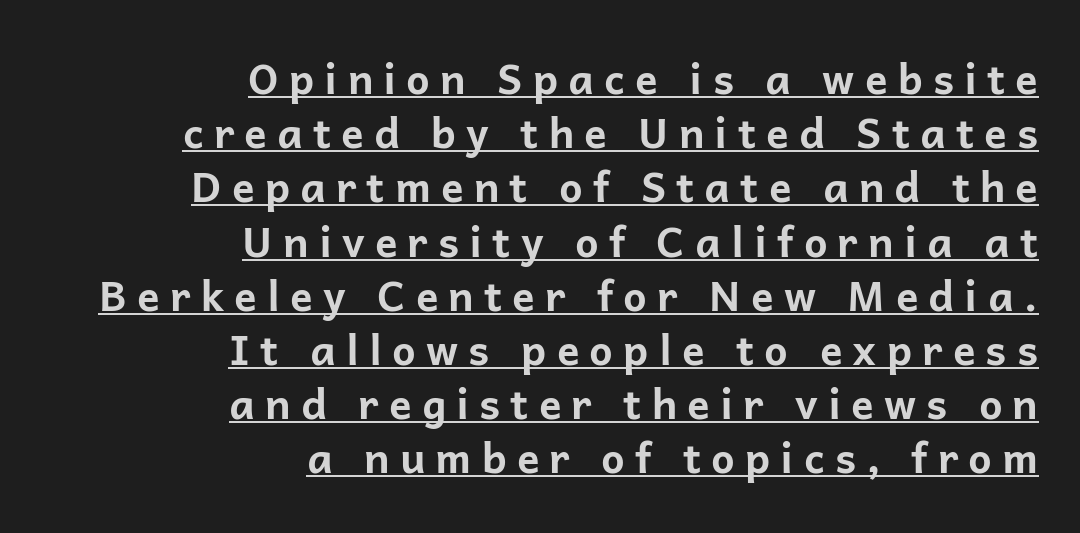
Q: Is the text bold? A: Yes.
Q: Is the text italic (slanted)? A: No, it is upright.
Q: Is the typeface a serif or a sans-serif typeface? A: Sans-serif.
Q: Is the text underlined? A: Yes.
Q: How is the paragraph aligned? A: Right-aligned.
Q: Is the spacing between letters normal or unusually wide? A: Unusually wide.
Q: Is the spacing between lines tight, normal or loose? A: Normal.
Q: Width (condensed, normal, or wide)? A: Normal.
Q: Stroke contrast? A: Low.
Q: x-height? A: Medium.
Q: Monospaced? A: No.
